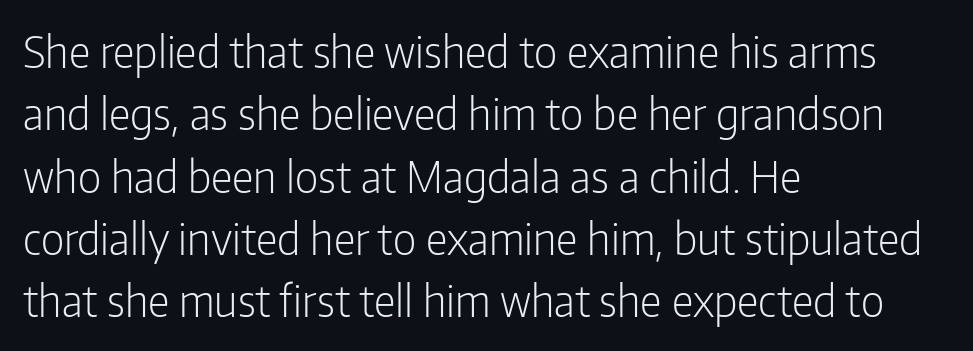
Q: Is the text bold? A: No.
Q: Is the text italic (slanted)? A: No, it is upright.
Q: Is the typeface a serif or a sans-serif typeface? A: Sans-serif.
Q: Is the text underlined? A: No.
Q: How is the paragraph aligned? A: Left-aligned.
Q: Is the spacing between letters normal or unusually wide? A: Normal.
Q: Is the spacing between lines tight, normal or loose? A: Normal.
Q: Width (condensed, normal, or wide)? A: Condensed.
Q: Stroke contrast? A: Low.
Q: x-height? A: Medium.
Q: Monospaced? A: No.
